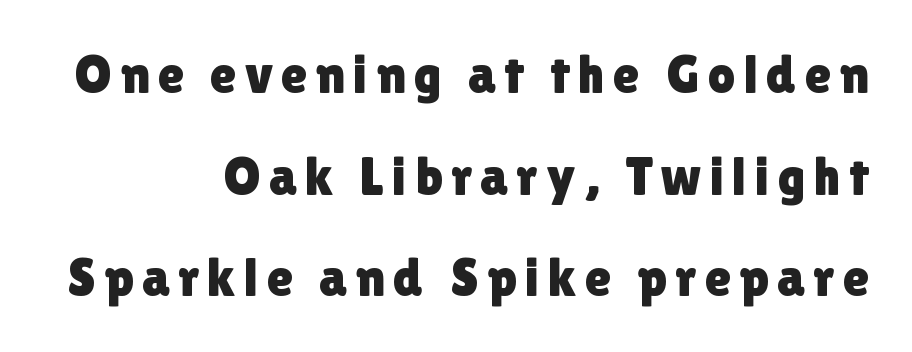
{"serif": "no", "italic": "no", "width": "normal", "stroke_contrast": "low", "x_height": "medium", "monospaced": "no", "underline": "no", "align": "right", "line_spacing_ratio": 1.88, "glyph_px": 54}
